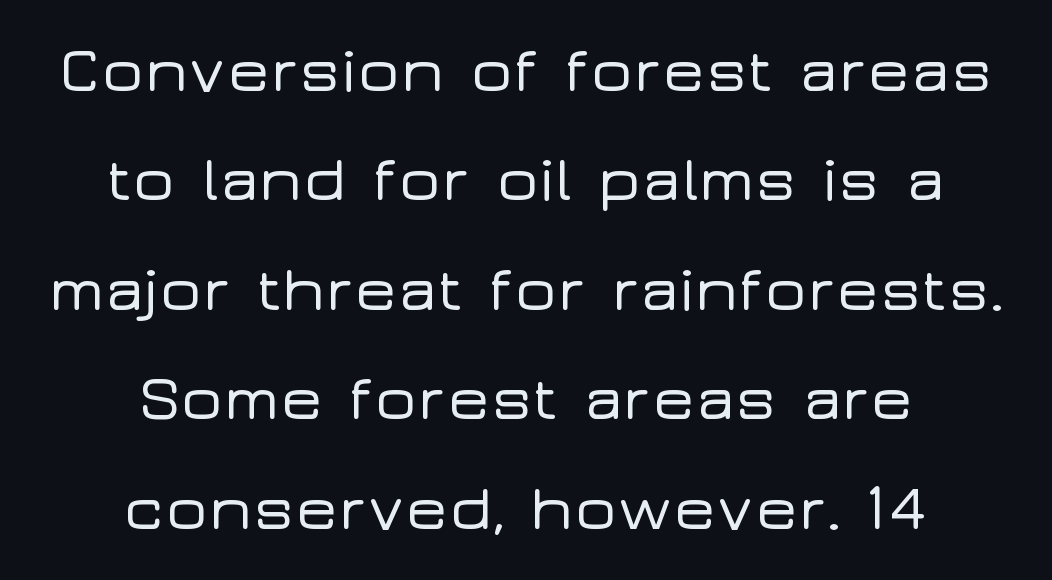
The axis of the letterforms is exactly vertical. You could not count columns in this text — the font is proportionally spaced. There is no visible air inserted between adjacent glyphs. Lines of text with bare space underneath. The face used here is a sans, in the tradition of grotesques and geometrics. The rag falls on both sides of this text block equally.
